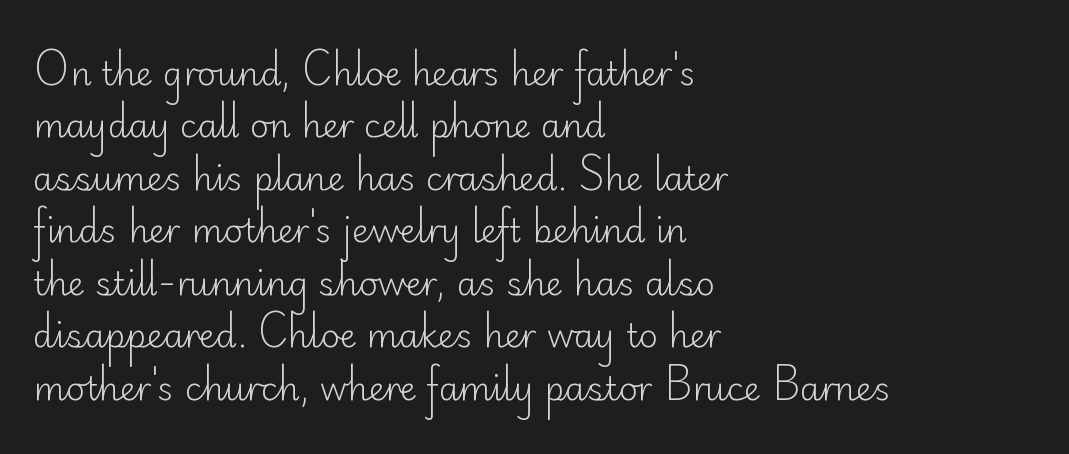
This sample has the flowing, uneven cadence of proportional lettering. This reads as an unemphasized weight, regular at the heaviest. In terms of letterform style, serifs are entirely absent. Teacher's note: observe the even left margin — that is flush-left alignment.
